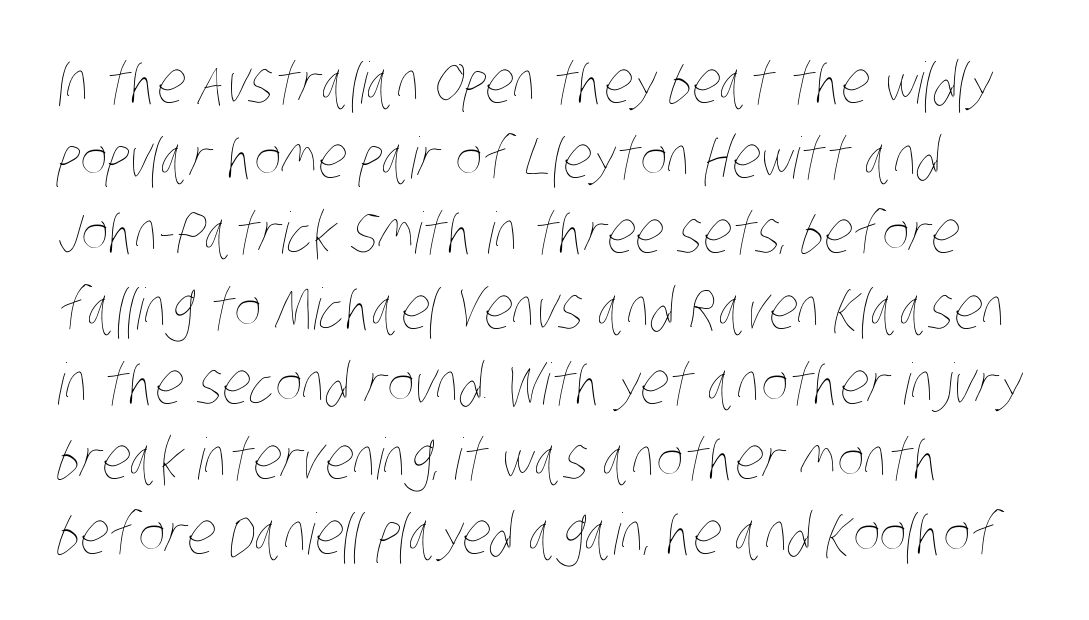
Horizontal bands of white between lines are of average thickness. You could not count columns in this text — the font is proportionally spaced. The letterforms sit at book weight or below. Nobody drew a line under any word here. Characters follow at the spacing the type designer built in.
